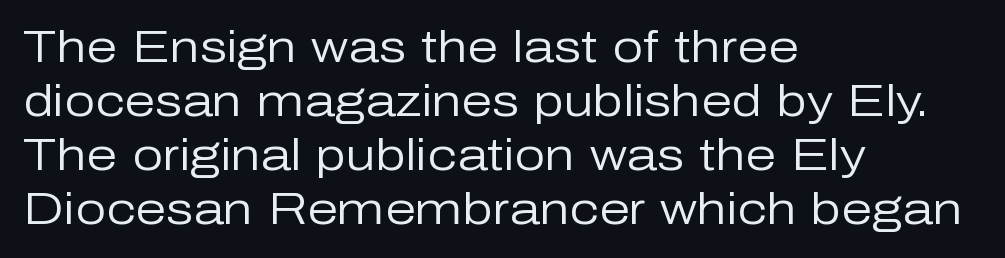
Q: Is the text bold? A: No.
Q: Is the text italic (slanted)? A: No, it is upright.
Q: Is the typeface a serif or a sans-serif typeface? A: Sans-serif.
Q: Is the text underlined? A: No.
Q: How is the paragraph aligned? A: Left-aligned.
Q: Is the spacing between letters normal or unusually wide? A: Normal.
Q: Width (condensed, normal, or wide)? A: Normal.
Q: Stroke contrast? A: Low.
Q: x-height? A: Medium.
Q: Monospaced? A: No.
